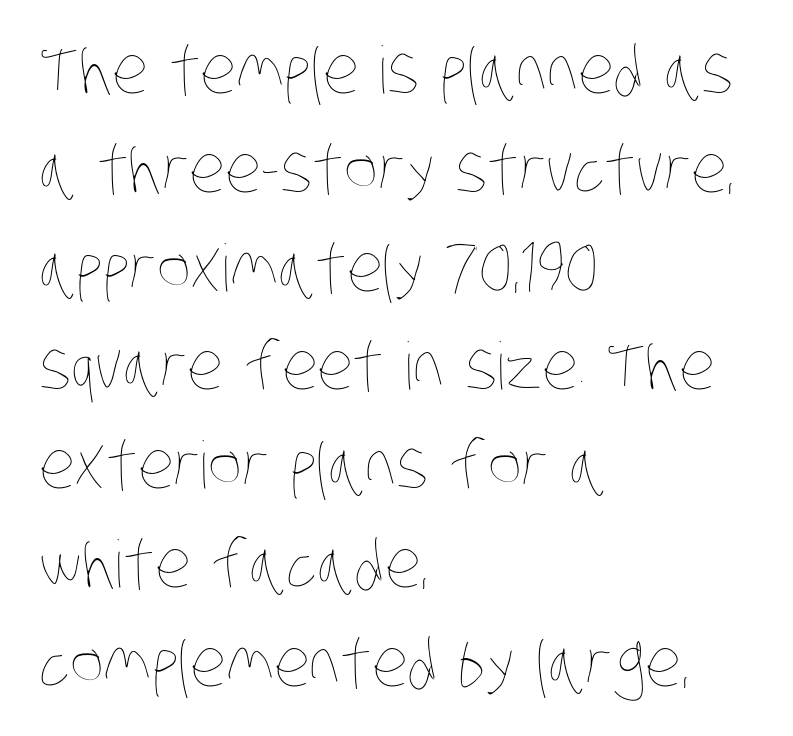
The image shows 65 px thin, condensed type; set left-aligned, normal line spacing (1.52x), normal letter spacing, not underlined; low stroke contrast and a large x-height.
